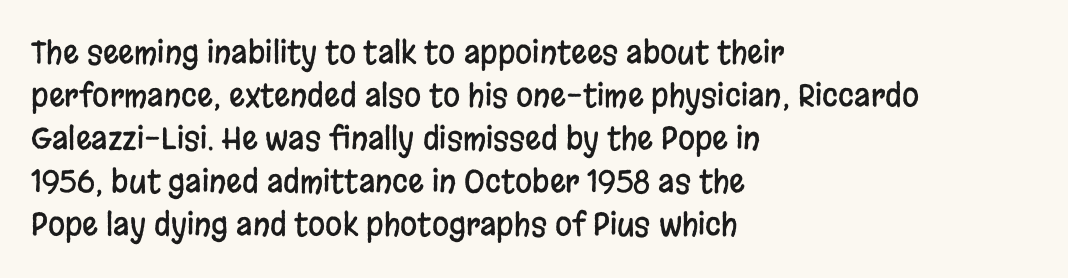
{"serif": "no", "italic": "no", "width": "condensed", "stroke_contrast": "low", "x_height": "large", "monospaced": "no", "underline": "no", "align": "left", "line_spacing": "normal", "line_spacing_ratio": 1.39, "letter_spacing": "normal", "letter_spacing_em": 0.0, "glyph_px": 31}
